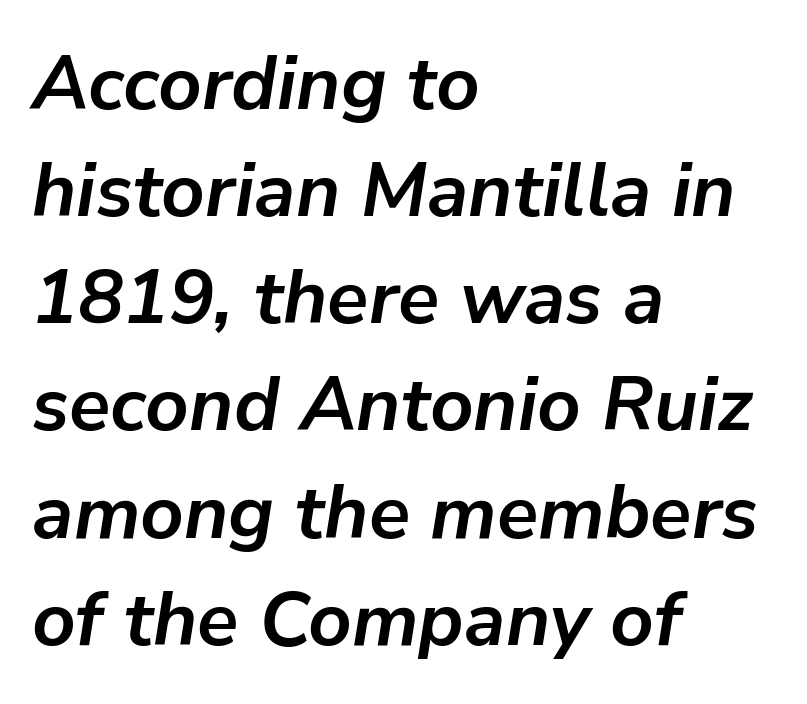
Q: Is the text bold? A: Yes.
Q: Is the text italic (slanted)? A: Yes, it leans right by about 9 degrees.
Q: Is the text underlined? A: No.
Q: How is the paragraph aligned? A: Left-aligned.
Q: Is the spacing between letters normal or unusually wide? A: Normal.
Q: Is the spacing between lines tight, normal or loose? A: Normal.
Q: Width (condensed, normal, or wide)? A: Normal.
Q: Stroke contrast? A: Low.
Q: x-height? A: Medium.
Q: Monospaced? A: No.
